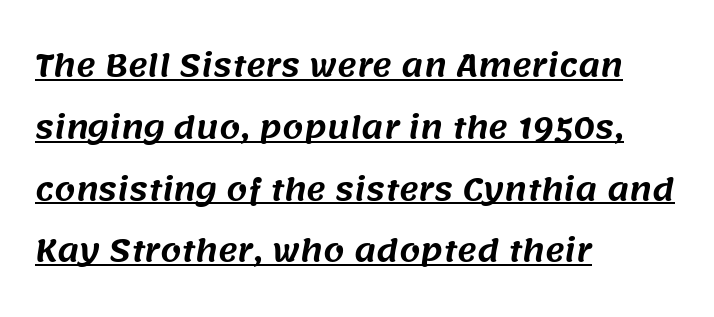
Q: Is the typeface a serif or a sans-serif typeface? A: Sans-serif.
Q: Is the text underlined? A: Yes.
Q: How is the paragraph aligned? A: Left-aligned.
Q: Is the spacing between letters normal or unusually wide? A: Normal.
Q: Is the spacing between lines tight, normal or loose? A: Loose.
Q: Width (condensed, normal, or wide)? A: Normal.
Q: Stroke contrast? A: Medium.
Q: x-height? A: Large.
Q: Monospaced? A: No.
